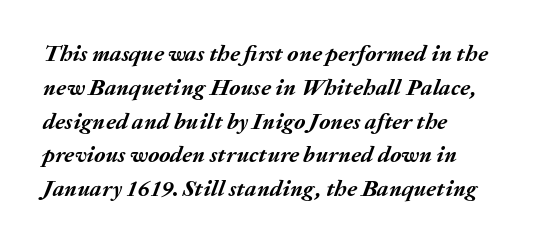
The image shows 23 px bold type, italic (leaning right); set left-aligned, normal line spacing (1.47x), normal letter spacing, not underlined.
